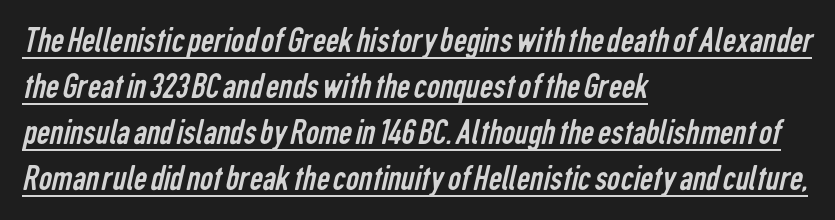
The image shows 37 px regular-weight, condensed sans-serif type; set left-aligned, line spacing 1.24x, normal letter spacing, underlined; low stroke contrast and a medium x-height.
